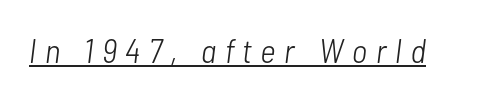
Q: Is the text bold? A: No.
Q: Is the text italic (slanted)? A: Yes, it leans right by about 7 degrees.
Q: Is the text underlined? A: Yes.
Q: Is the spacing between letters normal or unusually wide? A: Unusually wide.
Q: Width (condensed, normal, or wide)? A: Condensed.
Q: Stroke contrast? A: Low.
Q: x-height? A: Medium.
Q: Monospaced? A: No.
